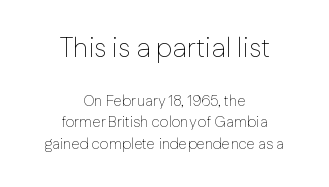
The image shows 27 px text type, upright; set centered, normal line spacing (1.45x), normal letter spacing, not underlined; the first (top) block is 1.8x larger.
